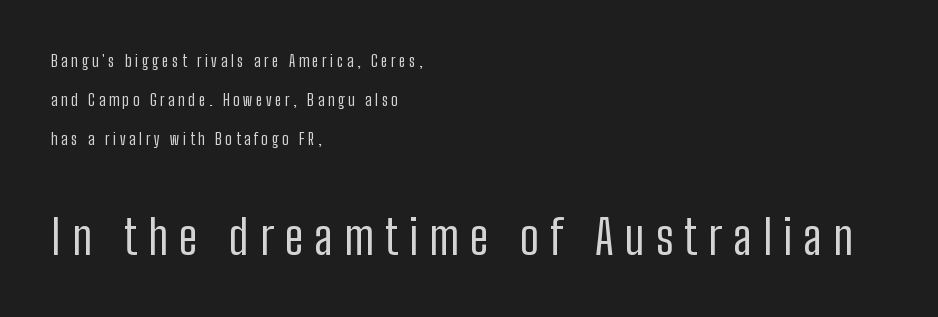
{"serif": "no", "italic": "no", "bold": "no", "weight": "regular", "width": "condensed", "stroke_contrast": "low", "x_height": "medium", "monospaced": "no", "underline": "no", "align": "left", "line_spacing": "loose", "line_spacing_ratio": 2.44, "letter_spacing": "wide", "letter_spacing_em": 0.23, "larger_block": "second", "size_ratio": 3.0, "glyph_px": 48}
